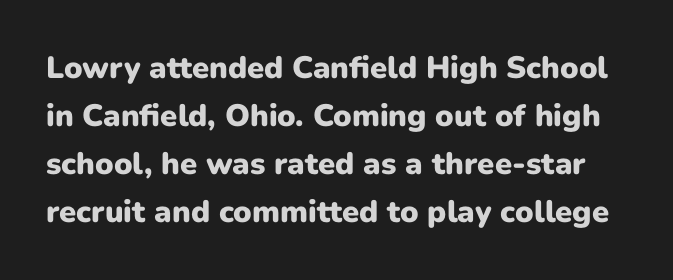
{"serif": "no", "italic": "no", "bold": "yes", "weight": "heavy", "width": "normal", "stroke_contrast": "low", "x_height": "medium", "monospaced": "no", "underline": "no", "line_spacing": "normal", "line_spacing_ratio": 1.55, "letter_spacing": "normal", "letter_spacing_em": 0.0, "glyph_px": 31}
